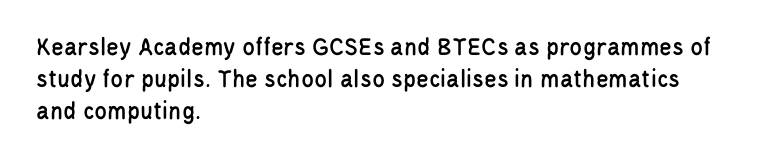
The image shows 26 px text type, upright; set left-aligned, line spacing 1.23x, normal letter spacing, not underlined.
